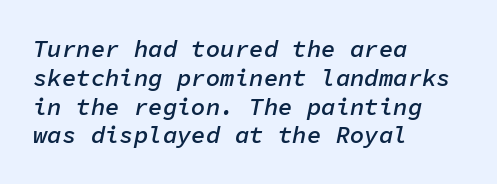
The image shows 24 px text type, italic (leaning right); set left-aligned, line spacing 1.2x, normal letter spacing, not underlined.
